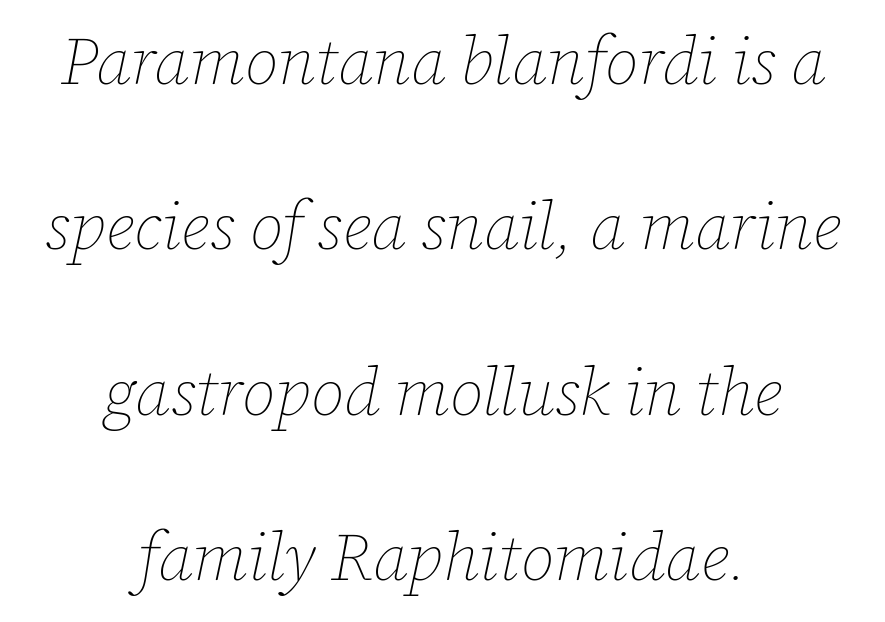
The face used here has a pronounced slope to its letters. There is no visible air inserted between adjacent glyphs. Character widths vary here, with narrow letters taking less room than wide ones. Interline gaps are noticeably wide in this sample.
